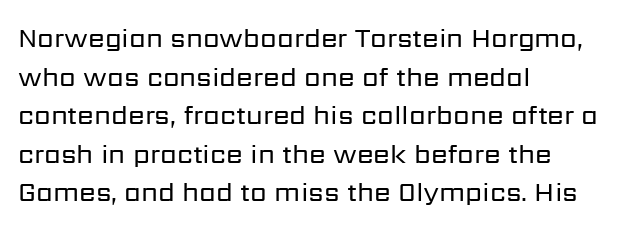
Stroke thickness stays within the range of a standard reading face or lighter. Notice how descenders clear the ascenders below comfortably — that's standard leading. There is no visible air inserted between adjacent glyphs. Casual observation: everything's shoved over to the left. The specimen omits any rule beneath the text block's lines. The letters stand straight up with perfectly vertical stems.
